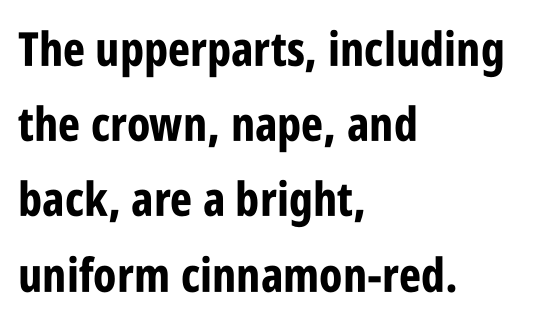
The image shows 47 px bold, condensed sans-serif type, upright; set left-aligned, normal line spacing (1.6x), normal letter spacing, not underlined; low stroke contrast and a large x-height.
